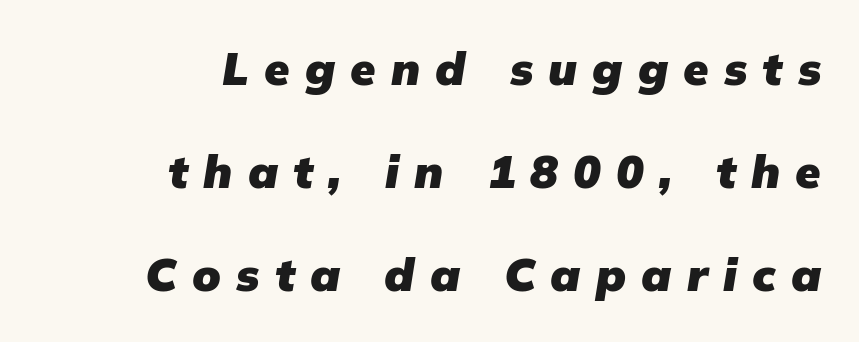
The image shows 46 px heavy sans-serif type; set right-aligned, loose line spacing (2.24x), unusually wide letter spacing (+0.33 em), not underlined; low stroke contrast and a medium x-height.
